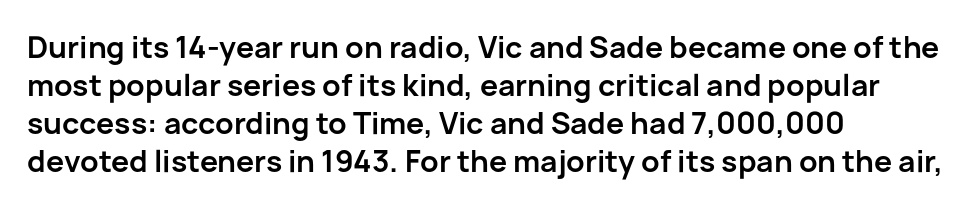
Alignment: flush left. Does extra space separate the letters? No, they use regular spacing. Varying glyph widths throughout — classic text-font behaviour. One glance says typical: line gaps are just what's usual. Descender tails drop into unmarked territory. It's the straight-up-and-down kind of type.
